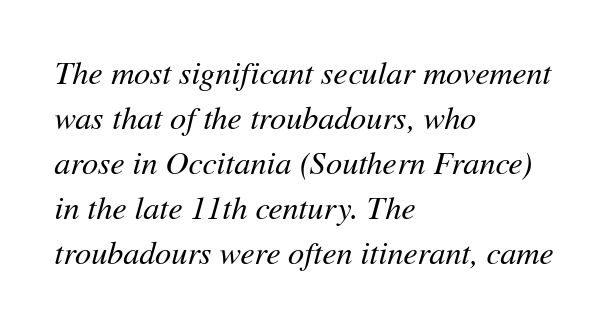
Q: Is the text bold? A: No.
Q: Is the text italic (slanted)? A: Yes, it leans right by about 11 degrees.
Q: Is the text underlined? A: No.
Q: How is the paragraph aligned? A: Left-aligned.
Q: Is the spacing between letters normal or unusually wide? A: Normal.
Q: Is the spacing between lines tight, normal or loose? A: Normal.
Q: Width (condensed, normal, or wide)? A: Normal.
Q: Stroke contrast? A: Medium.
Q: x-height? A: Medium.
Q: Monospaced? A: No.
